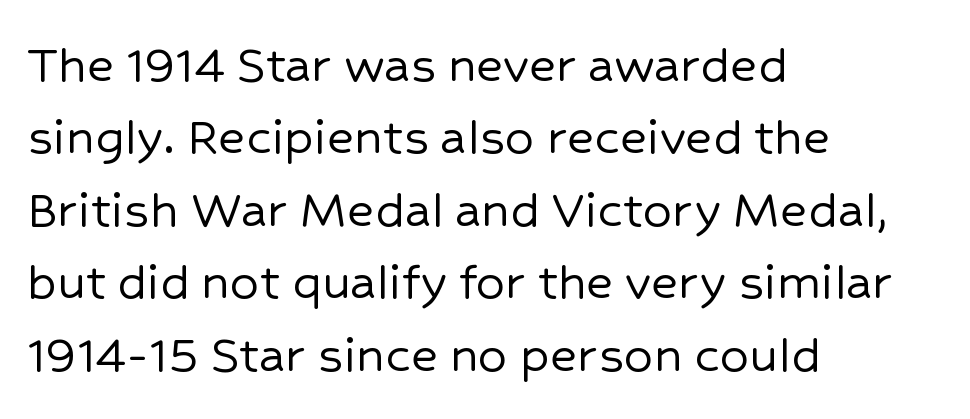
The image shows 58 px sans-serif type, upright; set left-aligned, normal line spacing (1.25x), normal letter spacing, not underlined; low stroke contrast and a medium x-height.
